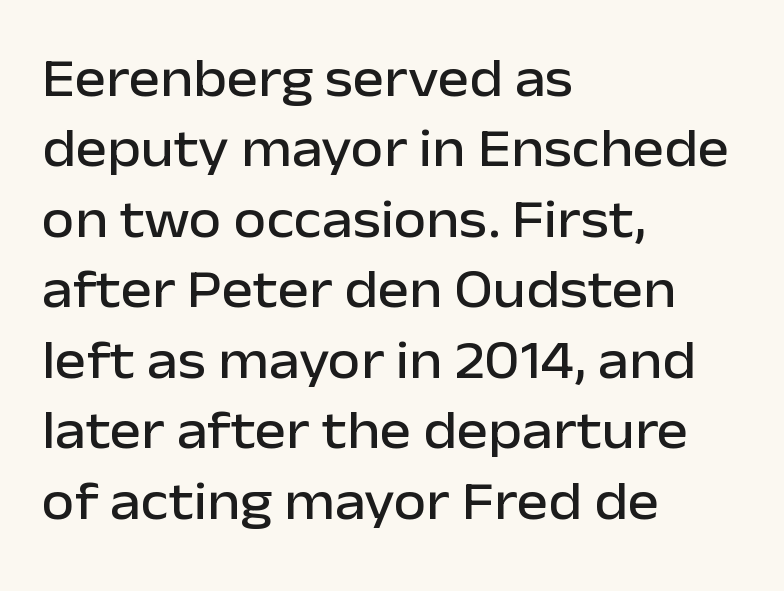
Q: Is the text italic (slanted)? A: No, it is upright.
Q: Is the typeface a serif or a sans-serif typeface? A: Sans-serif.
Q: Is the text underlined? A: No.
Q: How is the paragraph aligned? A: Left-aligned.
Q: Is the spacing between letters normal or unusually wide? A: Normal.
Q: Is the spacing between lines tight, normal or loose? A: Normal.
Q: Width (condensed, normal, or wide)? A: Normal.
Q: Stroke contrast? A: Low.
Q: x-height? A: Medium.
Q: Monospaced? A: No.
